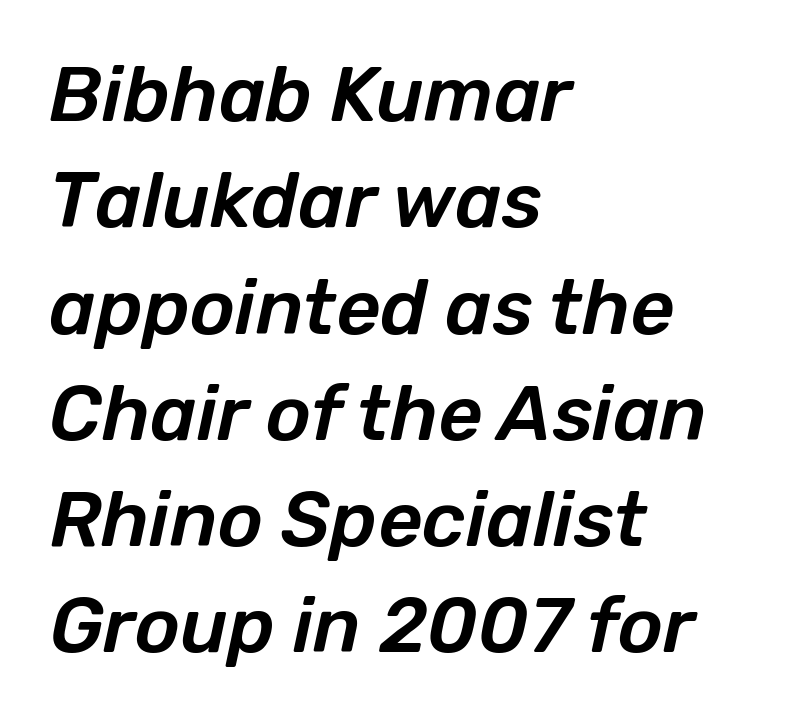
{"italic": "yes", "lean": "right", "slant_degrees": 12, "width": "normal", "stroke_contrast": "low", "x_height": "medium", "monospaced": "no", "underline": "no", "align": "left", "line_spacing": "normal", "line_spacing_ratio": 1.38, "letter_spacing": "normal", "letter_spacing_em": 0.0, "glyph_px": 77}
